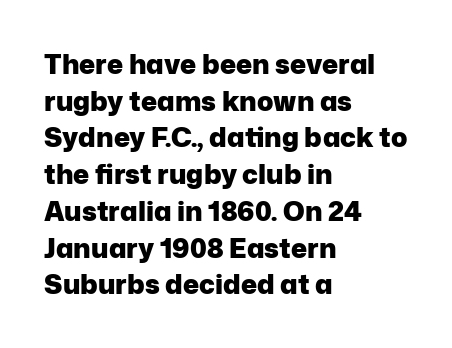
Casual observation: everything's shoved over to the left. Look at the tracking — it's just the regular setting, nothing added. The rendering uses a moderate line-height, typical for paragraphs. Decoration check: the copy has no underline. The face used here has the dense, thick strokes of a bold. The typography opts for an upright posture over an oblique one.
